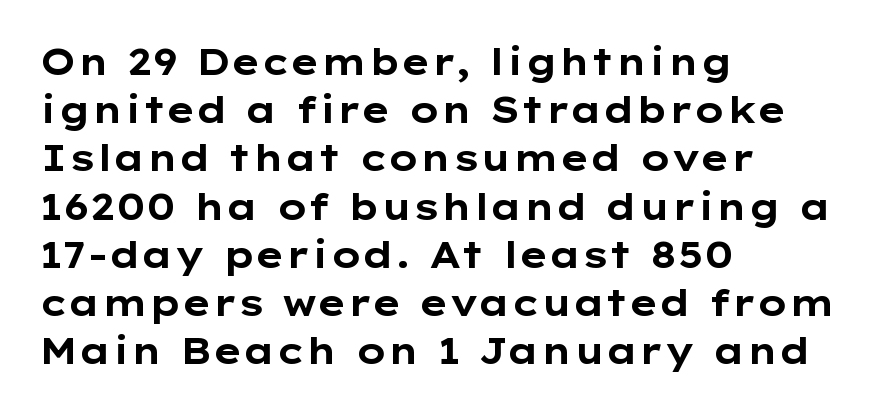
Q: Is the text bold? A: Yes.
Q: Is the text italic (slanted)? A: No, it is upright.
Q: Is the typeface a serif or a sans-serif typeface? A: Sans-serif.
Q: Is the text underlined? A: No.
Q: How is the paragraph aligned? A: Left-aligned.
Q: Is the spacing between letters normal or unusually wide? A: Normal.
Q: Is the spacing between lines tight, normal or loose? A: Normal.
Q: Width (condensed, normal, or wide)? A: Wide.
Q: Stroke contrast? A: Low.
Q: x-height? A: Medium.
Q: Monospaced? A: No.
